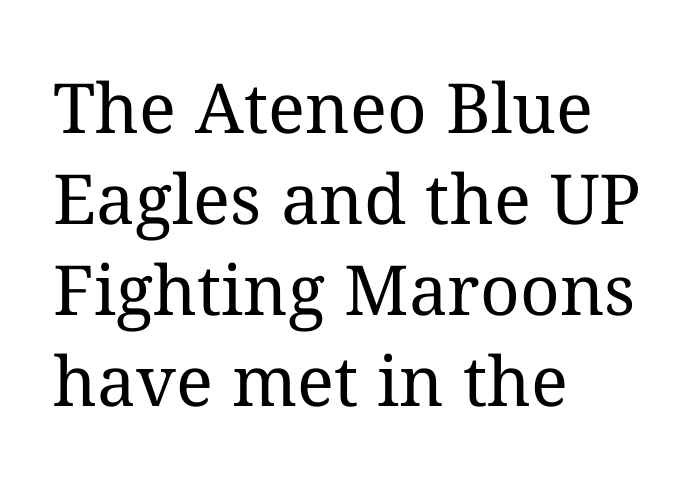
The image shows 69 px regular-weight type, upright; set left-aligned, normal line spacing (1.32x), normal letter spacing, not underlined; medium stroke contrast and a medium x-height.
